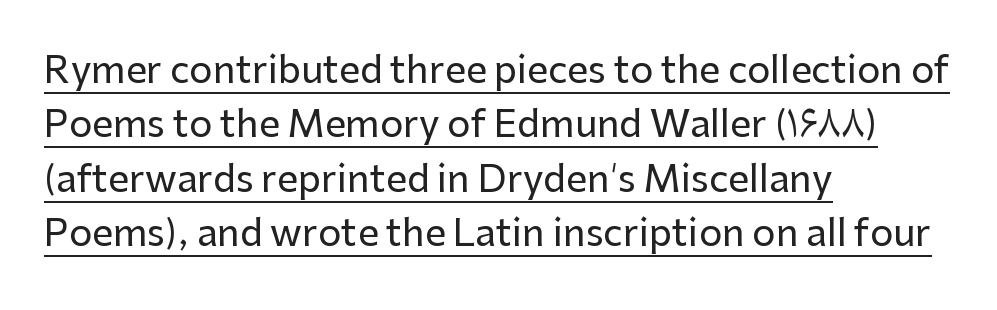
{"serif": "no", "italic": "no", "width": "normal", "stroke_contrast": "low", "x_height": "medium", "monospaced": "no", "underline": "yes", "align": "left", "line_spacing": "normal", "line_spacing_ratio": 1.47, "letter_spacing": "normal", "letter_spacing_em": 0.0, "glyph_px": 37}
